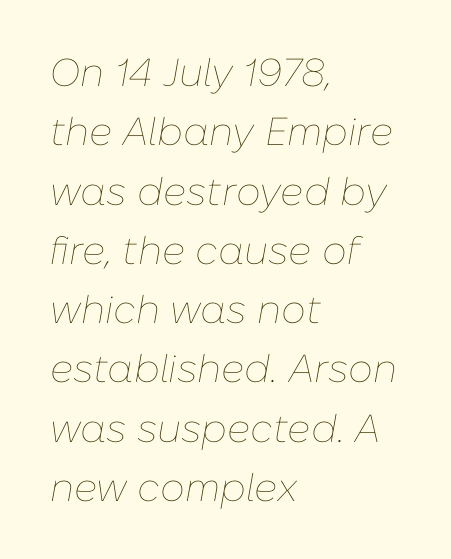
The image shows 39 px thin type, italic (leaning right); set left-aligned, normal line spacing (1.52x), normal letter spacing, not underlined; low stroke contrast and a medium x-height.
